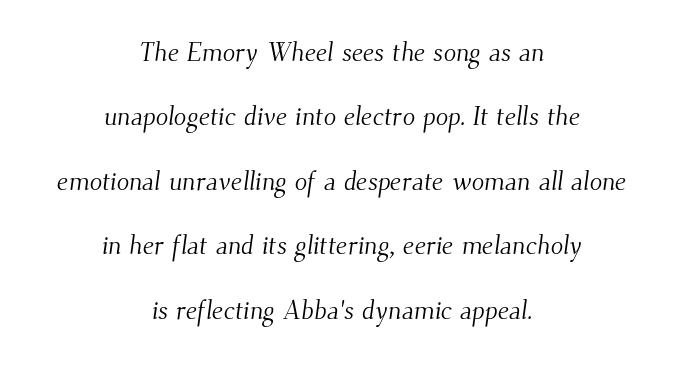
Q: Is the text bold? A: No.
Q: Is the text underlined? A: No.
Q: How is the paragraph aligned? A: Centered.
Q: Is the spacing between letters normal or unusually wide? A: Normal.
Q: Is the spacing between lines tight, normal or loose? A: Loose.
